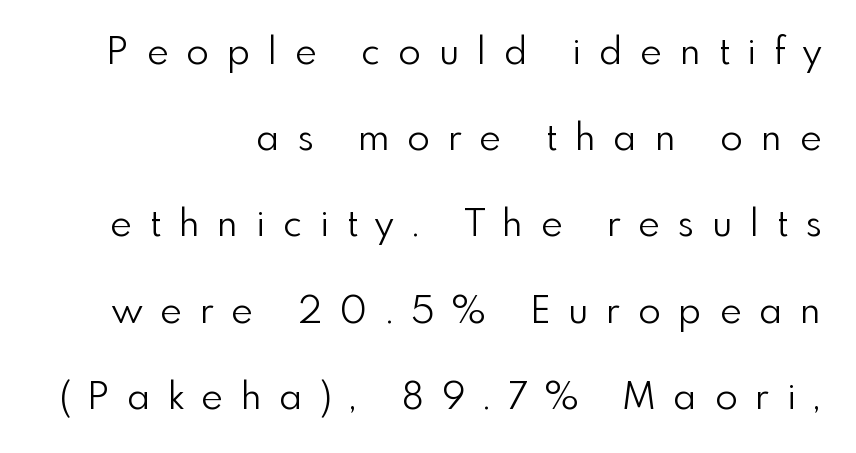
The paragraph shown leans on its right margin. The font sits on the lighter half of the weight spectrum, regular included. You could not count columns in this text — the font is proportionally spaced. Unmarked baselines from the first word to the last. The block of text is sparse from top to bottom, with ample space between rows. Every character sits straight up, as roman type does.
